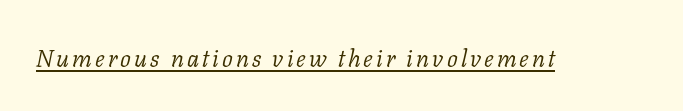
Each line of the rendering has a horizontal stroke beneath the glyphs. The face used here has a pronounced slope to its letters. Unbolded letterforms with no extra heft.
